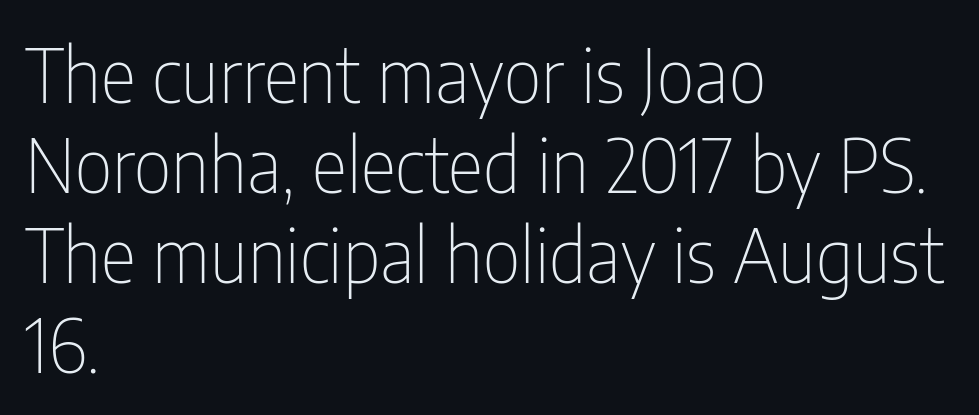
The image shows 75 px thin, condensed sans-serif type, upright; set left-aligned, line spacing 1.2x, normal letter spacing, not underlined; low stroke contrast and a medium x-height.
